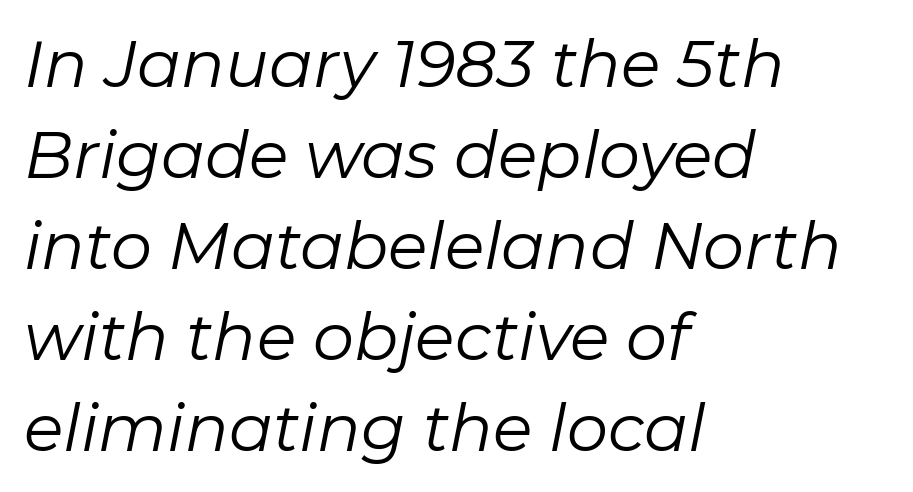
Q: Is the text bold? A: No.
Q: Is the text italic (slanted)? A: Yes, it leans right by about 11 degrees.
Q: Is the text underlined? A: No.
Q: How is the paragraph aligned? A: Left-aligned.
Q: Is the spacing between letters normal or unusually wide? A: Normal.
Q: Is the spacing between lines tight, normal or loose? A: Normal.
Q: Width (condensed, normal, or wide)? A: Normal.
Q: Stroke contrast? A: Low.
Q: x-height? A: Medium.
Q: Monospaced? A: No.
